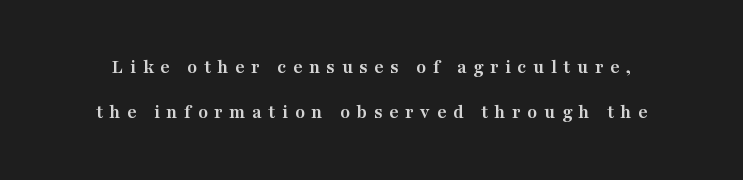
{"italic": "no", "bold": "yes", "underline": "no", "line_spacing": "loose", "line_spacing_ratio": 2.23, "letter_spacing": "wide", "letter_spacing_em": 0.33, "glyph_px": 20}
